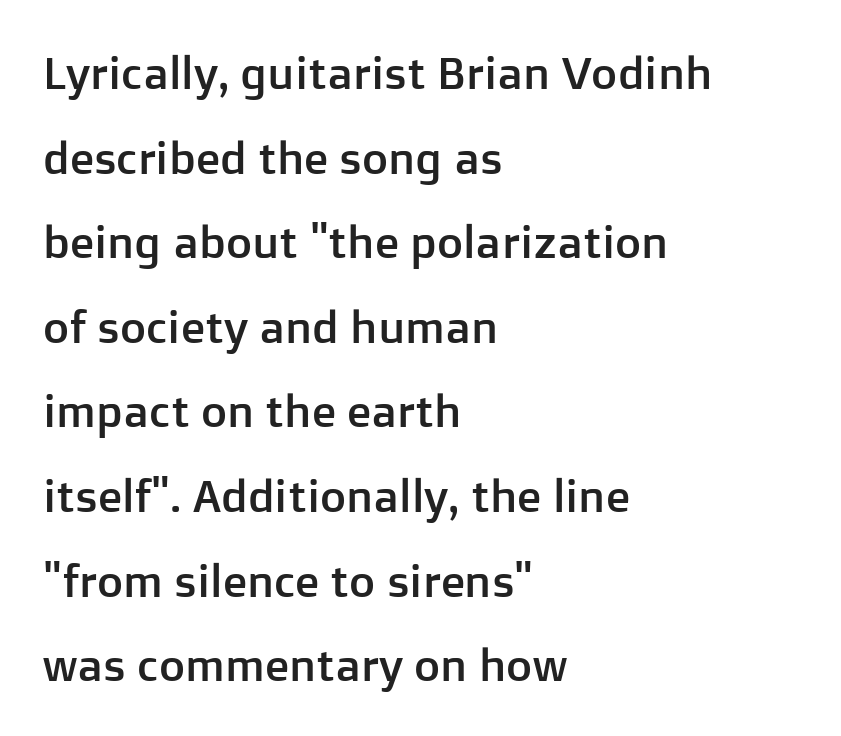
Looks like regular typesetting: each glyph gets only the width it needs. Compared with typical body copy, the letter spacing here is the same. Type without underlining. The face used here is a sans, in the tradition of grotesques and geometrics.
